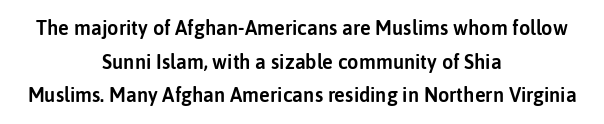
Notice how descenders clear the ascenders below comfortably — that's standard leading. Lines of text with bare space underneath. The passage is arranged like a title page — every line centered. Compared with typical body copy, the letter spacing here is the same. The lettering stays uniformly vertical, giving the passage a roman look.
